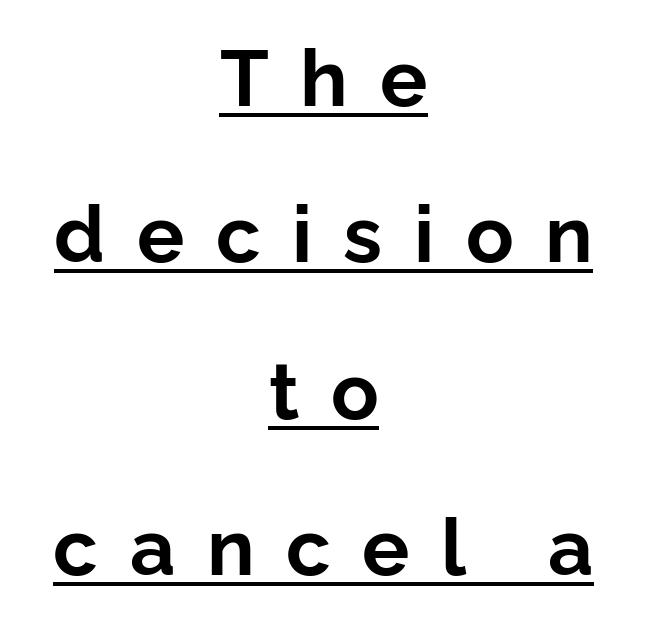
{"serif": "no", "italic": "no", "bold": "yes", "weight": "bold", "width": "normal", "stroke_contrast": "low", "x_height": "medium", "monospaced": "no", "underline": "yes", "align": "center", "line_spacing": "loose", "line_spacing_ratio": 1.98, "letter_spacing": "wide", "letter_spacing_em": 0.4, "glyph_px": 79}
